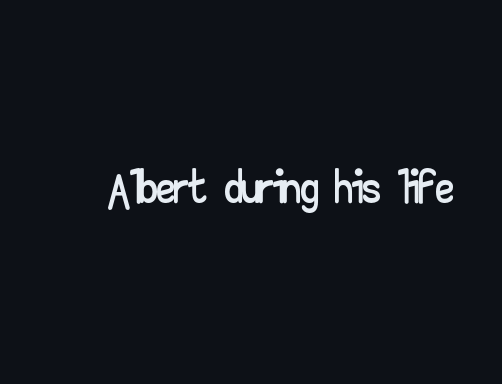
The image shows 71 px wide sans-serif type, upright; set normal letter spacing, not underlined; low stroke contrast and a small x-height.
